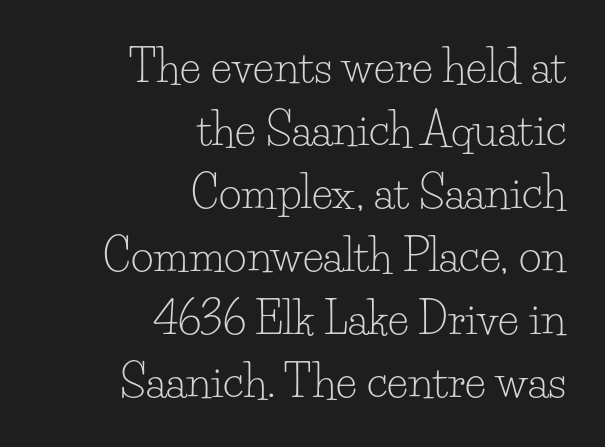
{"serif": "yes", "italic": "no", "bold": "no", "weight": "light", "width": "normal", "stroke_contrast": "low", "x_height": "small", "monospaced": "no", "underline": "no", "align": "right", "line_spacing": "normal", "line_spacing_ratio": 1.43, "letter_spacing": "normal", "letter_spacing_em": 0.0, "glyph_px": 44}
